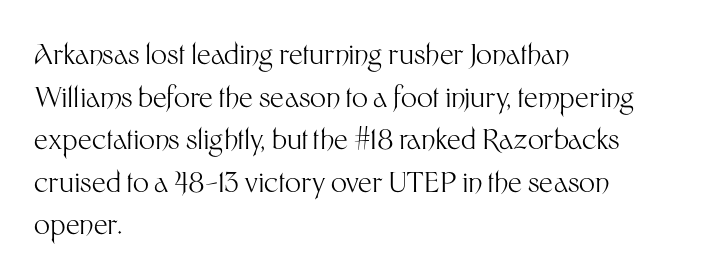
The image shows 28 px light sans-serif type, upright; set left-aligned, normal line spacing (1.52x), normal letter spacing, not underlined; medium stroke contrast and a medium x-height.
